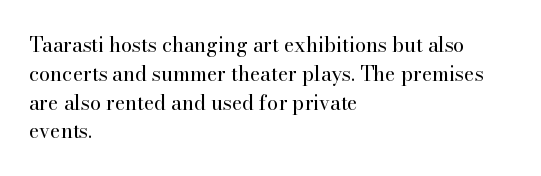
{"italic": "no", "bold": "no", "underline": "no", "align": "left", "line_spacing": "normal", "line_spacing_ratio": 1.44, "letter_spacing": "normal", "letter_spacing_em": 0.0, "glyph_px": 20}
